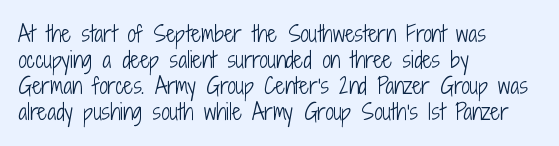
The image shows 21 px text type, upright; set left-aligned, line spacing 1.24x, normal letter spacing, not underlined.
